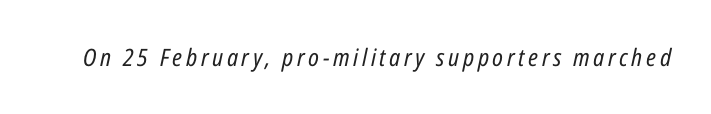
The image shows 24 px text type, italic (leaning right); set not underlined.
